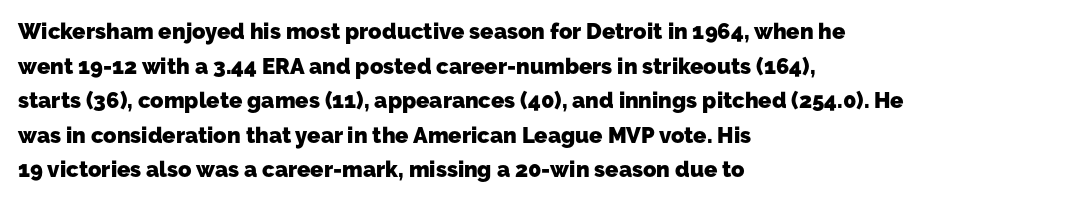
The image shows 22 px bold type; set left-aligned, normal line spacing (1.57x), normal letter spacing, not underlined.
